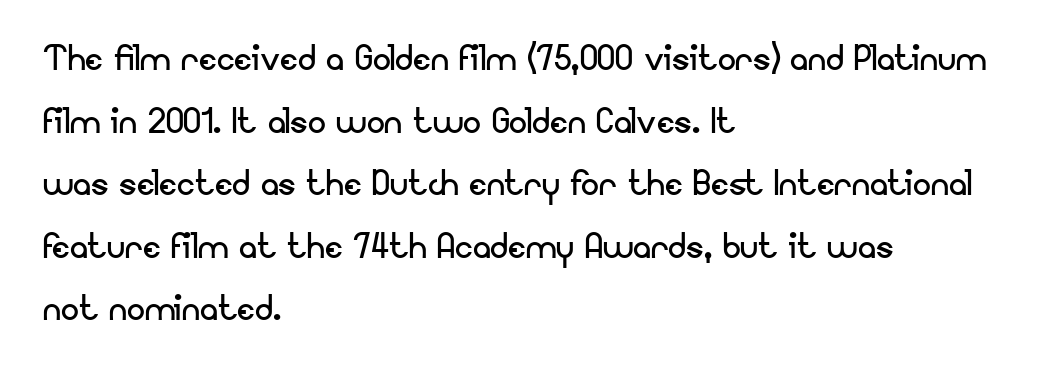
{"serif": "no", "italic": "no", "bold": "no", "weight": "regular", "width": "normal", "stroke_contrast": "low", "x_height": "small", "monospaced": "no", "underline": "no", "align": "left", "line_spacing": "normal", "line_spacing_ratio": 1.39, "letter_spacing": "normal", "letter_spacing_em": 0.0, "glyph_px": 45}
